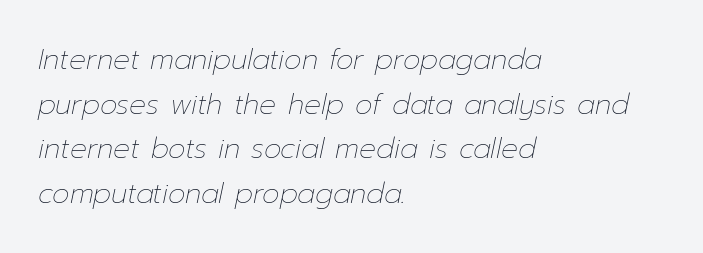
Does extra space separate the letters? No, they use regular spacing. This rendering uses left alignment, leaving the right contour irregular. Regular leading. Counters stay open thanks to moderate or lighter strokes. Check under the words: just untouched page.
